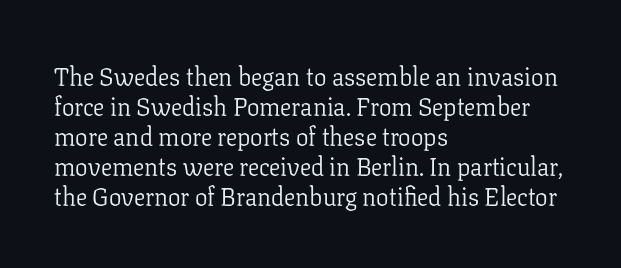
Stem width sits at or under what a default text font uses. Rendered with straight, roman letterforms. In CSS terms this would be text-align: left. Is the letter spacing exaggerated? No — it looks like the ordinary default.
